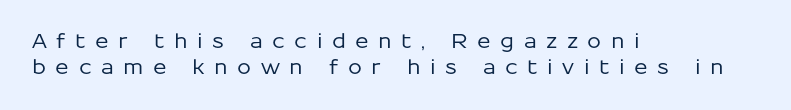
A typesetter would call this leading conventional body-copy spacing. Short note: letters widely spaced. Rendered with straight, roman letterforms. The rendering anchors every line to the left-hand side. Bare-footed words on every line.
